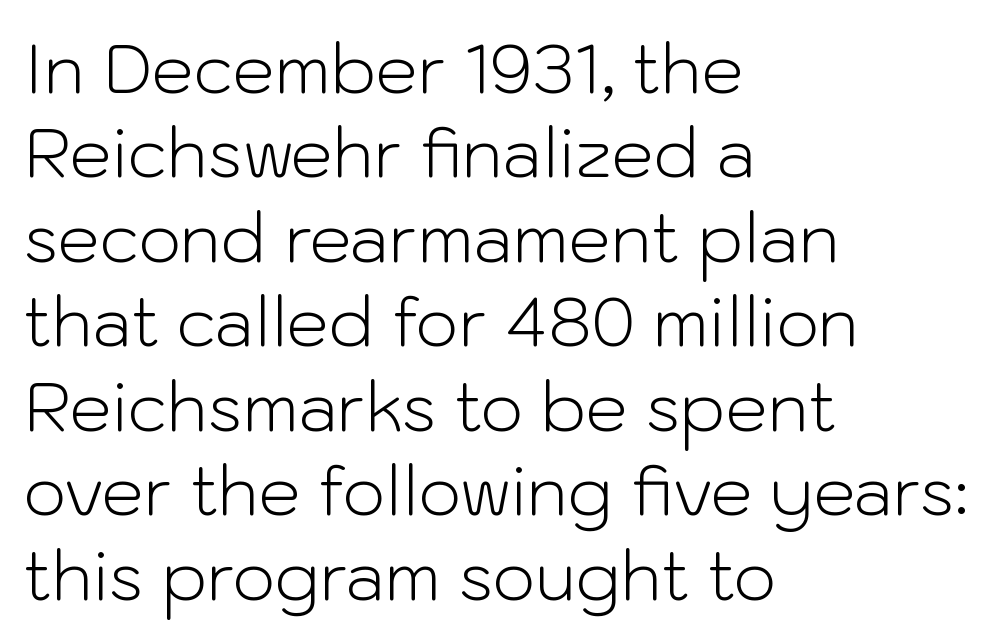
The image shows 67 px light sans-serif type, upright; set left-aligned, normal line spacing (1.26x), normal letter spacing, not underlined; low stroke contrast and a medium x-height.
